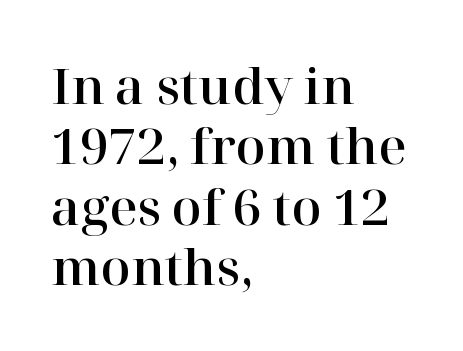
{"serif": "yes", "italic": "no", "width": "normal", "stroke_contrast": "high", "x_height": "medium", "monospaced": "no", "underline": "no", "align": "left", "line_spacing_ratio": 1.23, "letter_spacing": "normal", "letter_spacing_em": 0.0, "glyph_px": 49}
